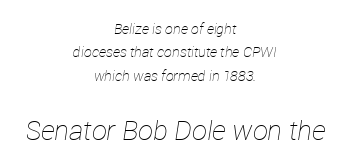
The block of text has a typical density, with ordinary space between rows. Posture: slanted. No word sits above an underline. Each stroke keeps to a modest, everyday thickness or less. Compared with typical body copy, the letter spacing here is the same. The rendering enlarges the type as you move from the upper chunk to the lower.
